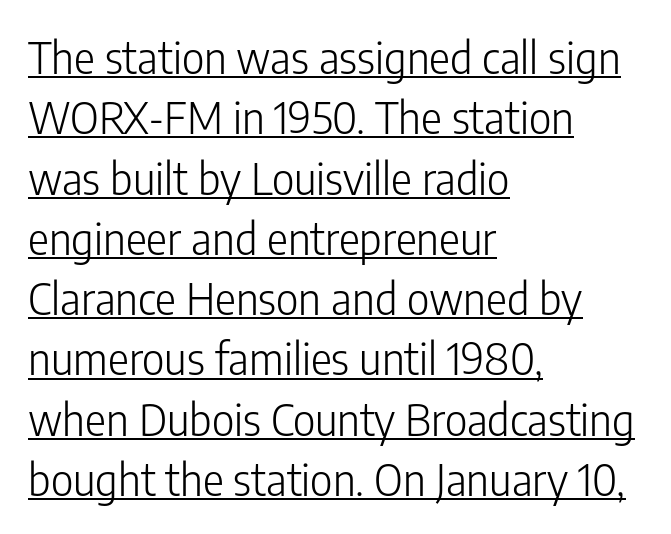
It's the straight-up-and-down kind of type. Spacing between characters is what you'd get straight out of the box. These lines are rendered in a variable-pitch font. Regarding serifs, this sample does without them.
